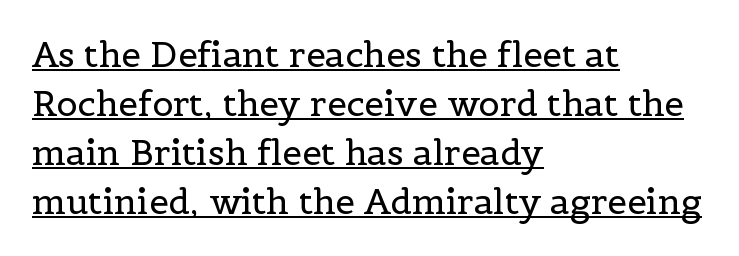
Q: Is the text bold? A: No.
Q: Is the text italic (slanted)? A: No, it is upright.
Q: Is the typeface a serif or a sans-serif typeface? A: Serif.
Q: Is the text underlined? A: Yes.
Q: How is the paragraph aligned? A: Left-aligned.
Q: Is the spacing between letters normal or unusually wide? A: Normal.
Q: Is the spacing between lines tight, normal or loose? A: Normal.
Q: Width (condensed, normal, or wide)? A: Normal.
Q: x-height? A: Medium.
Q: Monospaced? A: No.
